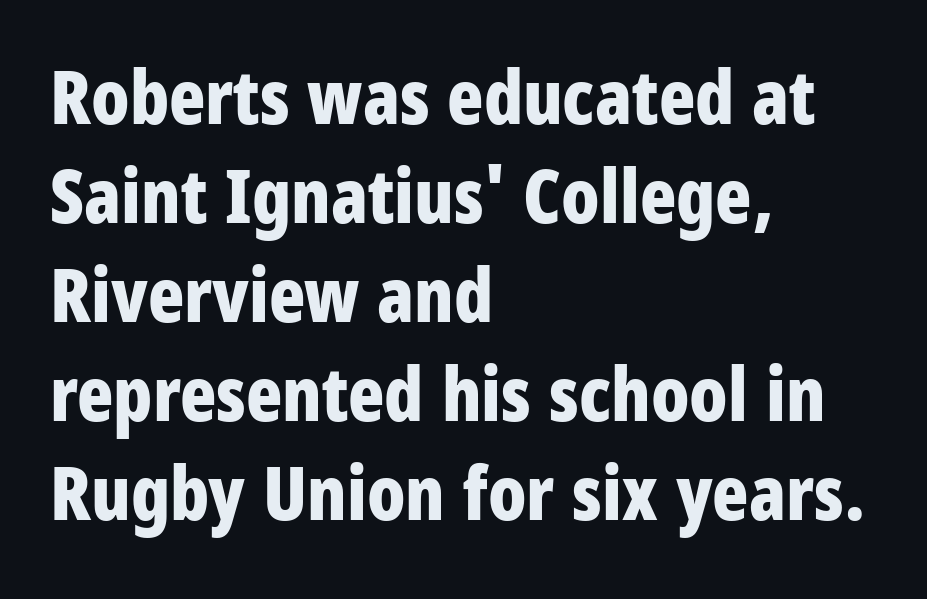
Is this a sans? Yes — the strokes have no serifs. The letters are bold, with thick, heavy strokes. The gap between lines stays unmarked. In terms of posture, this sample is upright. Is this a fixed-width face? No — the glyphs have proportional, varying widths.
